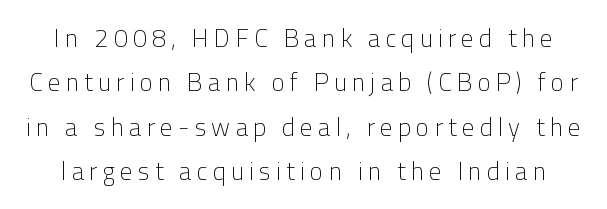
The image shows 25 px text type, upright; set line spacing 1.78x, unusually wide letter spacing (+0.21 em), not underlined.
